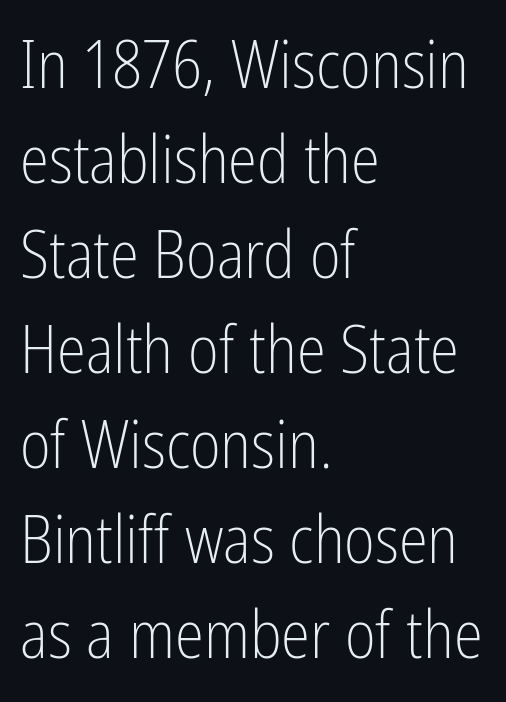
Vertical spacing — default. The rag falls on the right side of this text block. Nothing heavy about these letters — not bold at all. Serif or sans? Sans — the stroke terminals are bare. The gaps between neighbouring characters are ordinary and unremarkable. The space beneath each line is pristine and unruled.
